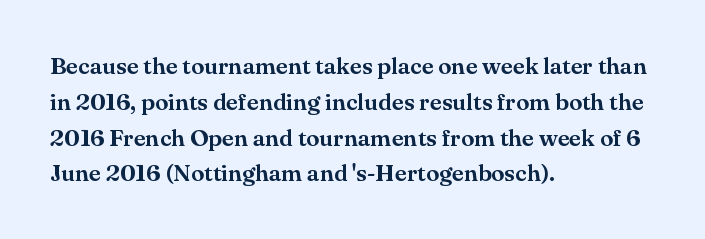
Summary of vertical rhythm: regular, with standard interline spacing. Is the block centered? No — it sits flush against the left margin. Nobody drew a line under any word here. Unlike italic type, these characters show no tilt at all.
